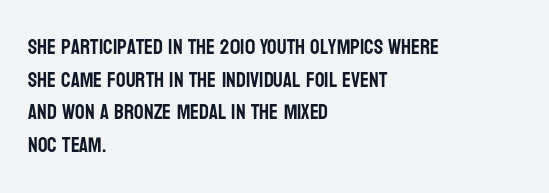
The line-height multiplier appears to be the usual default. Posture: straight, roman, zero tilt. This sample uses plain, unmodified letter spacing. No word sits above an underline.
